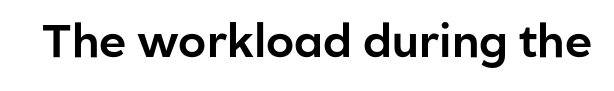
Q: Is the text italic (slanted)? A: No, it is upright.
Q: Is the typeface a serif or a sans-serif typeface? A: Sans-serif.
Q: Is the text underlined? A: No.
Q: Is the spacing between letters normal or unusually wide? A: Normal.
Q: Width (condensed, normal, or wide)? A: Normal.
Q: Stroke contrast? A: Low.
Q: x-height? A: Medium.
Q: Monospaced? A: No.
